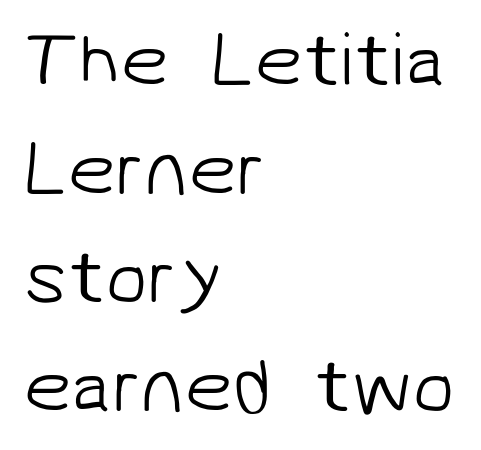
The image shows 77 px light sans-serif type; set left-aligned, normal line spacing (1.41x), normal letter spacing, not underlined; low stroke contrast and a medium x-height.
